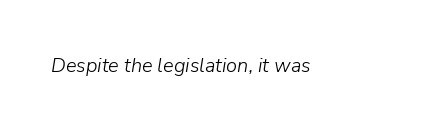
{"italic": "yes", "lean": "right", "slant_degrees": 9, "bold": "no", "underline": "no", "letter_spacing": "normal", "letter_spacing_em": 0.0, "glyph_px": 20}
